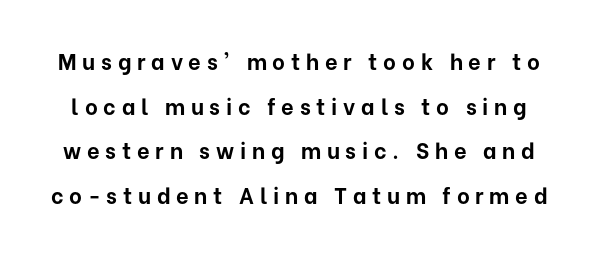
These lines carry a lot of weight — the face is fully bold. This is roman type, the default non-slanted kind. The string is rendered with underlining switched off. The space between consecutive lines is lavish. Students, note that the glyphs here are deliberately spaced far apart.
